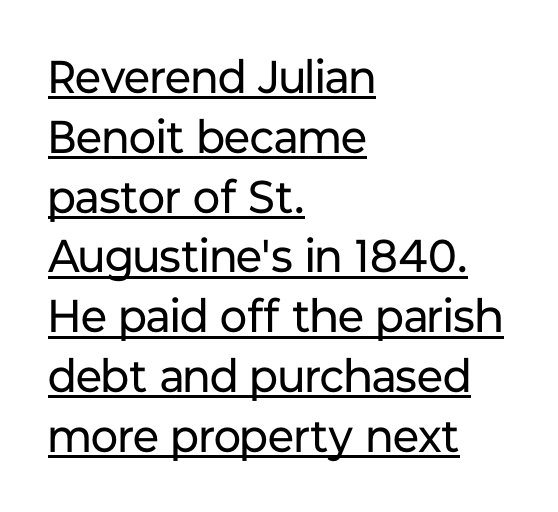
Q: Is the text bold? A: No.
Q: Is the text italic (slanted)? A: No, it is upright.
Q: Is the typeface a serif or a sans-serif typeface? A: Sans-serif.
Q: Is the text underlined? A: Yes.
Q: How is the paragraph aligned? A: Left-aligned.
Q: Is the spacing between letters normal or unusually wide? A: Normal.
Q: Is the spacing between lines tight, normal or loose? A: Normal.
Q: Width (condensed, normal, or wide)? A: Normal.
Q: Stroke contrast? A: Low.
Q: x-height? A: Medium.
Q: Monospaced? A: No.
